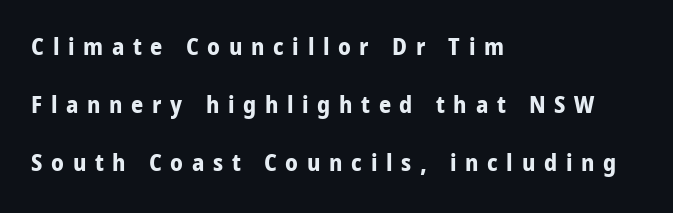
The image shows 24 px bold type, upright; set left-aligned, loose line spacing (2.42x), unusually wide letter spacing (+0.36 em), not underlined.
